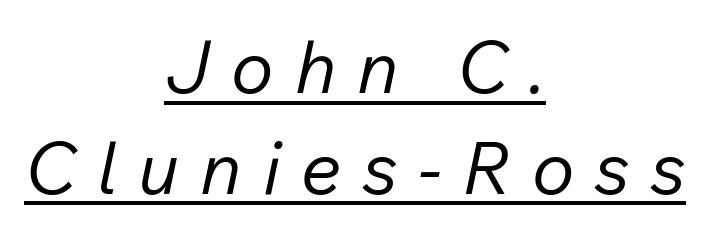
Does the lettering tilt? It does — this is italic. Caption: expanded tracking, letters set apart. Character widths vary here, with narrow letters taking less room than wide ones. Each line is balanced around a shared central axis. The font is comparable to plain body text, perhaps lighter. Leading matches the norm, producing a regular column.
